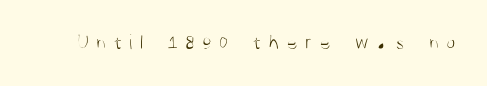
No heavy texture on the line: the type isn't bold. Underlining? Definitely not there. You can tell it's not italic because the verticals are truly vertical. Look at the tracking — it's clearly loosened, letters drifting apart.
